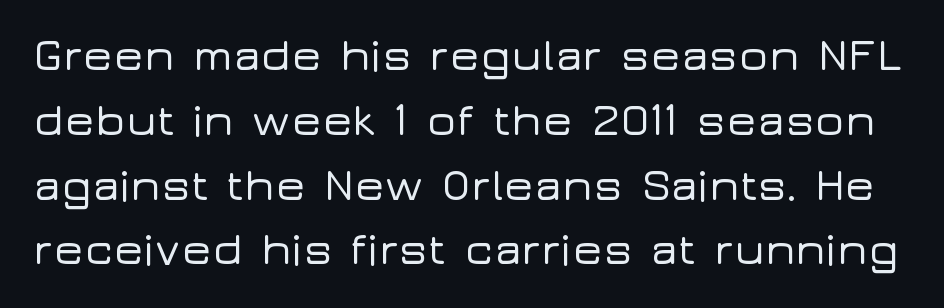
{"serif": "no", "italic": "no", "width": "wide", "stroke_contrast": "low", "x_height": "medium", "monospaced": "no", "underline": "no", "line_spacing": "normal", "line_spacing_ratio": 1.44, "letter_spacing": "normal", "letter_spacing_em": 0.0, "glyph_px": 45}
